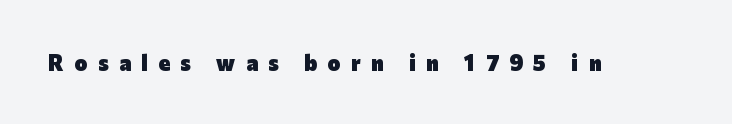
Q: Is the text bold? A: Yes.
Q: Is the text italic (slanted)? A: No, it is upright.
Q: Is the text underlined? A: No.
Q: Is the spacing between letters normal or unusually wide? A: Unusually wide.
